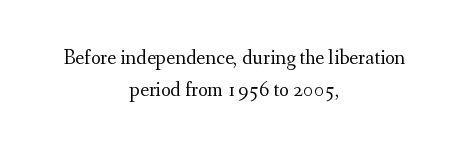
Q: Is the text bold? A: No.
Q: Is the text italic (slanted)? A: No, it is upright.
Q: Is the text underlined? A: No.
Q: How is the paragraph aligned? A: Centered.
Q: Is the spacing between letters normal or unusually wide? A: Normal.
Q: Is the spacing between lines tight, normal or loose? A: Normal.
